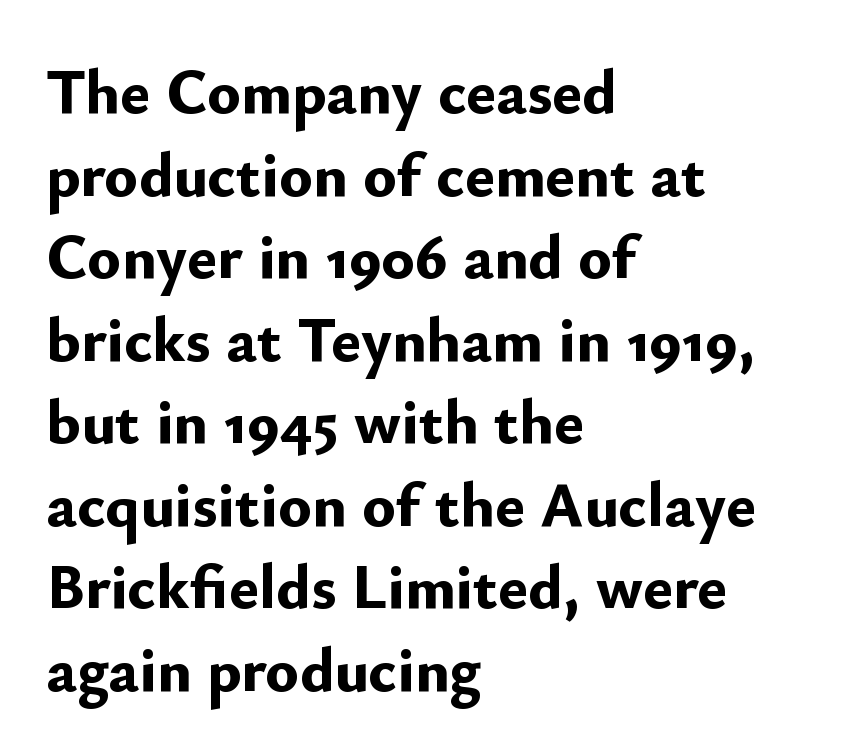
The image shows 63 px bold sans-serif type, upright; set left-aligned, normal line spacing (1.31x), normal letter spacing, not underlined; low stroke contrast and a small x-height.
